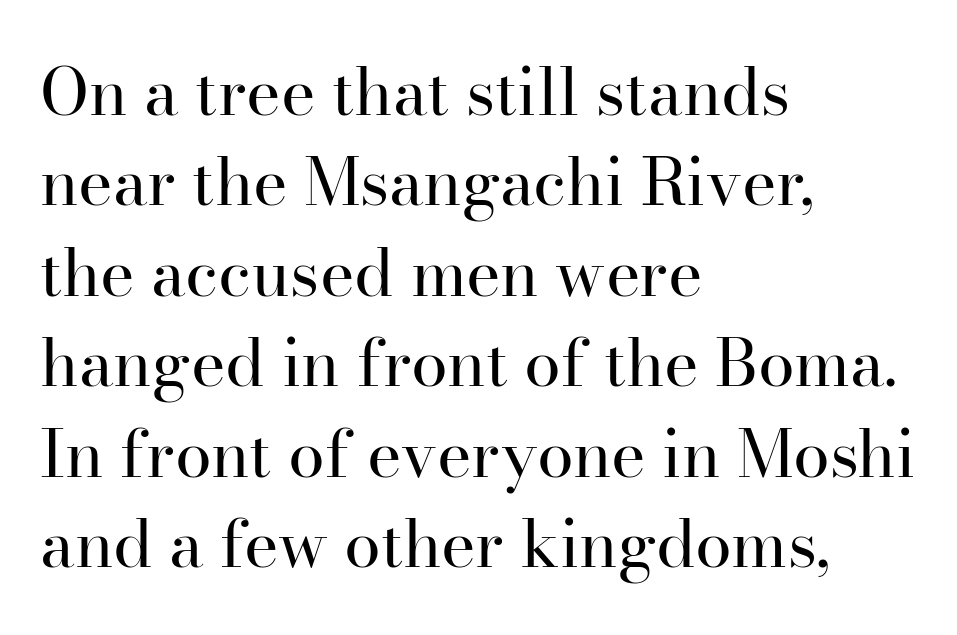
Q: Is the text bold? A: No.
Q: Is the text italic (slanted)? A: No, it is upright.
Q: Is the typeface a serif or a sans-serif typeface? A: Serif.
Q: Is the text underlined? A: No.
Q: How is the paragraph aligned? A: Left-aligned.
Q: Is the spacing between letters normal or unusually wide? A: Normal.
Q: Is the spacing between lines tight, normal or loose? A: Normal.
Q: Width (condensed, normal, or wide)? A: Normal.
Q: Stroke contrast? A: High.
Q: x-height? A: Small.
Q: Monospaced? A: No.
